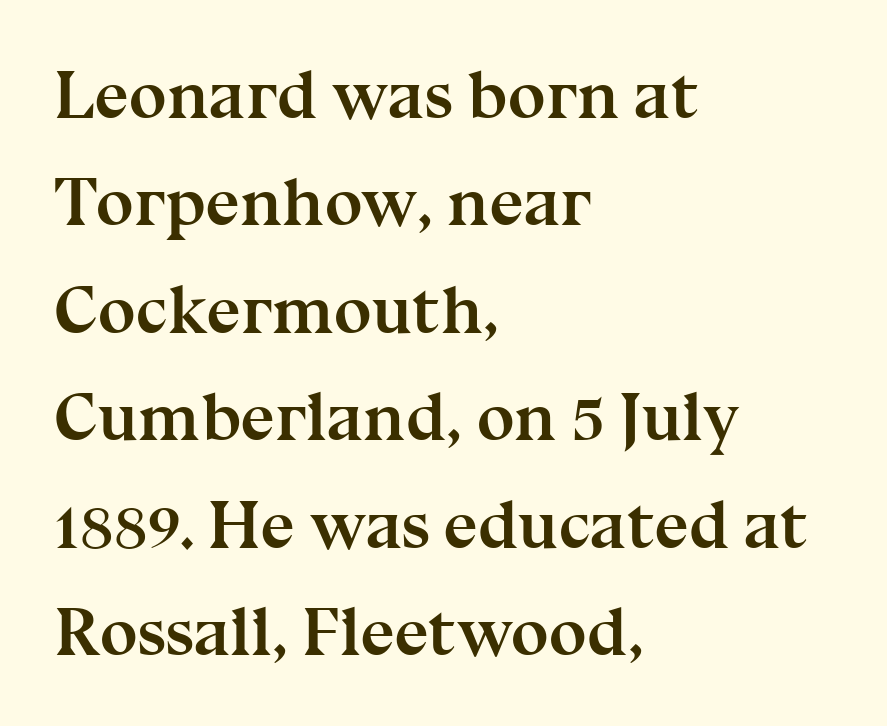
Q: Is the text bold? A: Yes.
Q: Is the text italic (slanted)? A: No, it is upright.
Q: Is the typeface a serif or a sans-serif typeface? A: Serif.
Q: Is the text underlined? A: No.
Q: How is the paragraph aligned? A: Left-aligned.
Q: Is the spacing between letters normal or unusually wide? A: Normal.
Q: Is the spacing between lines tight, normal or loose? A: Normal.
Q: Width (condensed, normal, or wide)? A: Normal.
Q: Stroke contrast? A: Medium.
Q: x-height? A: Medium.
Q: Monospaced? A: No.
